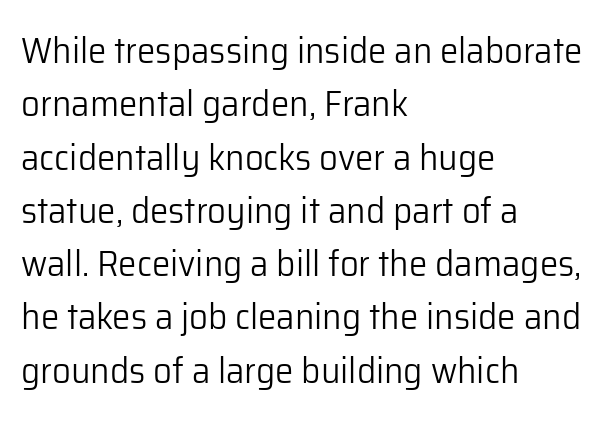
Q: Is the text bold? A: No.
Q: Is the text italic (slanted)? A: No, it is upright.
Q: Is the typeface a serif or a sans-serif typeface? A: Sans-serif.
Q: Is the text underlined? A: No.
Q: How is the paragraph aligned? A: Left-aligned.
Q: Is the spacing between letters normal or unusually wide? A: Normal.
Q: Is the spacing between lines tight, normal or loose? A: Normal.
Q: Width (condensed, normal, or wide)? A: Normal.
Q: Stroke contrast? A: Low.
Q: x-height? A: Medium.
Q: Monospaced? A: No.
